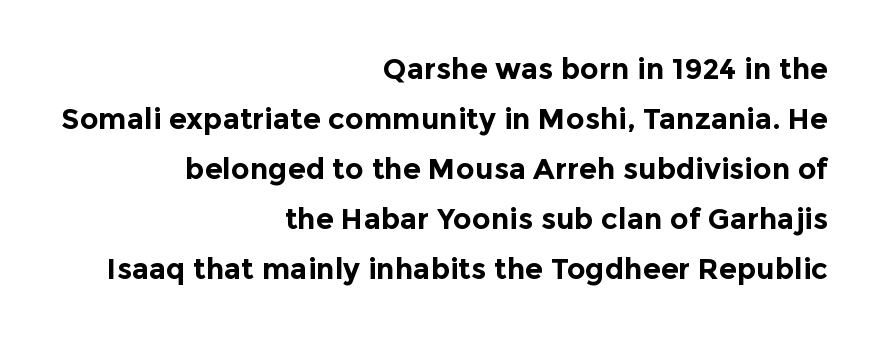
Q: Is the text bold? A: Yes.
Q: Is the text italic (slanted)? A: No, it is upright.
Q: Is the typeface a serif or a sans-serif typeface? A: Sans-serif.
Q: Is the text underlined? A: No.
Q: How is the paragraph aligned? A: Right-aligned.
Q: Is the spacing between letters normal or unusually wide? A: Normal.
Q: Width (condensed, normal, or wide)? A: Normal.
Q: x-height? A: Medium.
Q: Monospaced? A: No.
